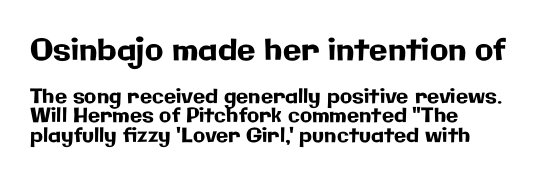
Rows of type sit shoulder to shoulder in the vertical direction. Does the lettering tilt? It doesn't — this is upright. Scale decreases going downward across the two blocks. This sample has the flowing, uneven cadence of proportional lettering. Layout note: lines flush left. Font category for this specimen: sans-serif.
